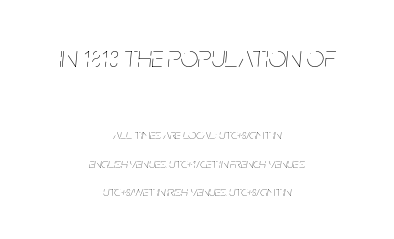
The characters are drawn with everyday or finer stroke widths. The text block is weighted toward neither margin, spreading evenly from the middle. These lines are rendered in a variable-pitch font. The face used here is rendered with its standard letterfit. Check under the words: just untouched page.
